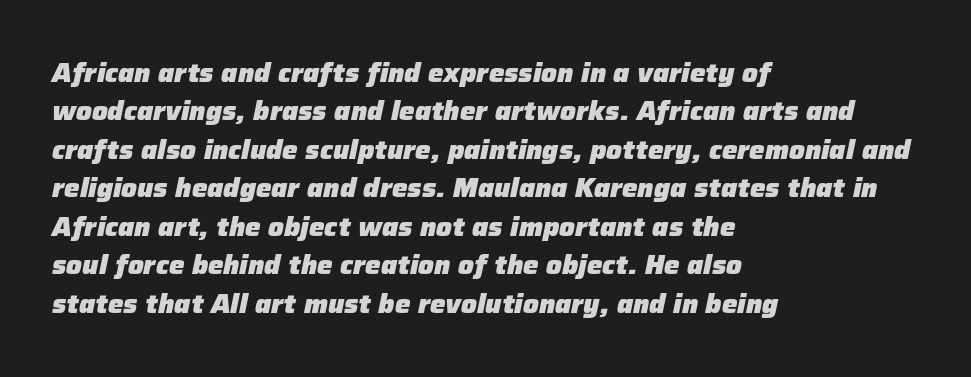
Q: Is the text bold? A: Yes.
Q: Is the text italic (slanted)? A: Yes, it leans right by about 12 degrees.
Q: Is the text underlined? A: No.
Q: How is the paragraph aligned? A: Left-aligned.
Q: Is the spacing between letters normal or unusually wide? A: Normal.
Q: Is the spacing between lines tight, normal or loose? A: Normal.
